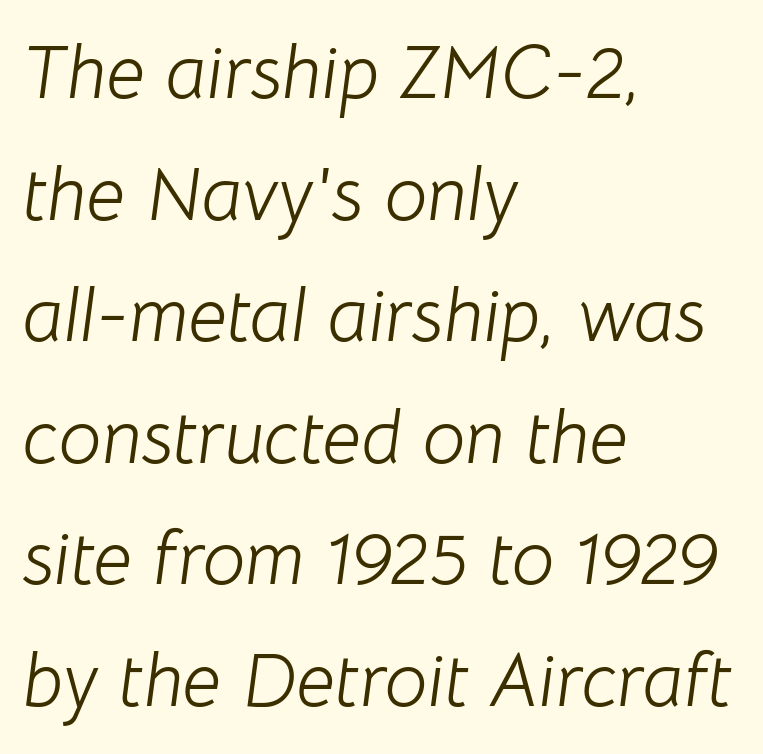
{"italic": "yes", "lean": "right", "slant_degrees": 8, "bold": "no", "weight": "light", "width": "normal", "stroke_contrast": "low", "x_height": "medium", "monospaced": "no", "underline": "no", "align": "left", "line_spacing": "normal", "line_spacing_ratio": 1.6, "letter_spacing": "normal", "letter_spacing_em": 0.0, "glyph_px": 76}
